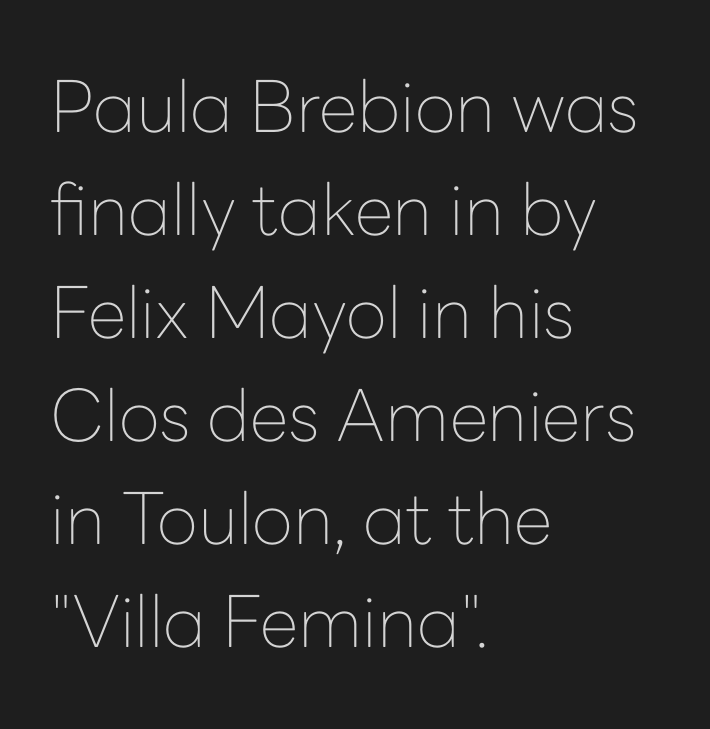
{"serif": "no", "italic": "no", "bold": "no", "weight": "thin", "width": "normal", "stroke_contrast": "low", "x_height": "medium", "monospaced": "no", "underline": "no", "align": "left", "line_spacing": "normal", "line_spacing_ratio": 1.45, "letter_spacing": "normal", "letter_spacing_em": 0.0, "glyph_px": 71}
